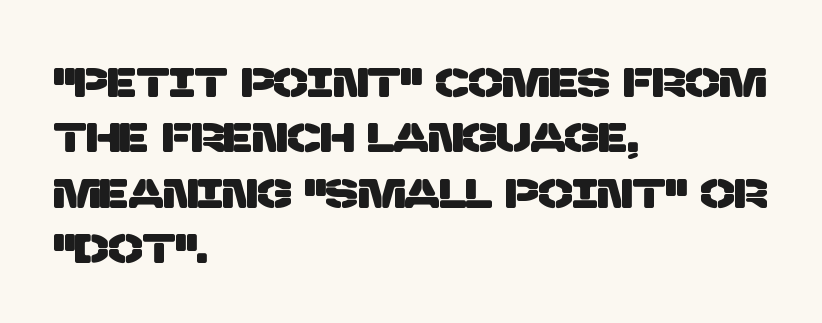
The image shows 41 px sans-serif type; set left-aligned, normal line spacing (1.35x), normal letter spacing, not underlined; low stroke contrast and a large x-height.
